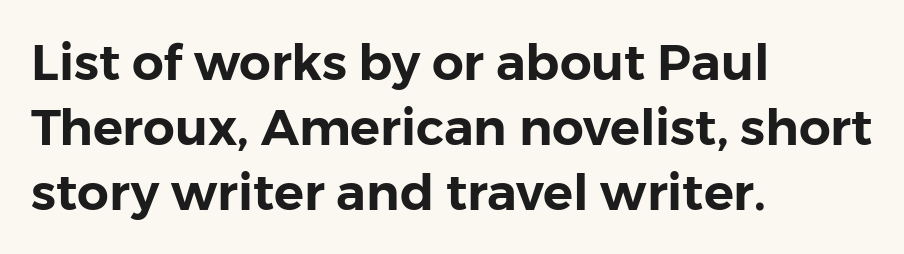
The image shows 50 px sans-serif type, upright; set left-aligned, normal line spacing (1.3x), normal letter spacing, not underlined; low stroke contrast and a medium x-height.
